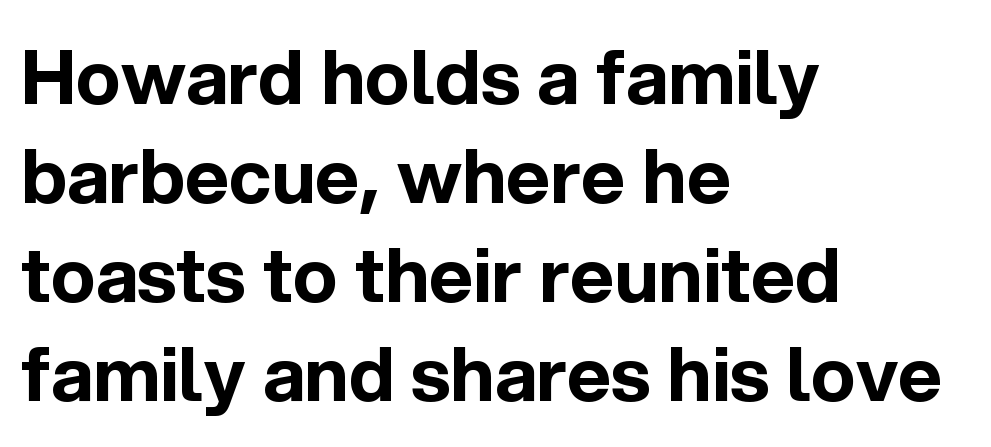
The image shows 75 px bold sans-serif type, upright; set left-aligned, normal line spacing (1.32x), normal letter spacing, not underlined; a medium x-height.
